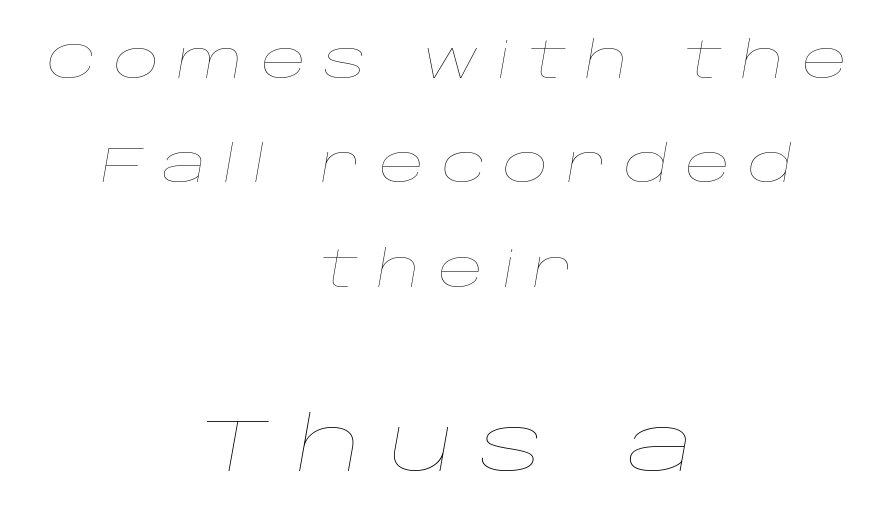
You could not count columns in this text — the font is proportionally spaced. Each stroke keeps to a modest, everyday thickness or less. Tracking here is generous; glyphs stand well apart from one another. Does the lettering tilt? It does — this is italic. These lines stack symmetrically, like a column narrowing and widening about its center.
